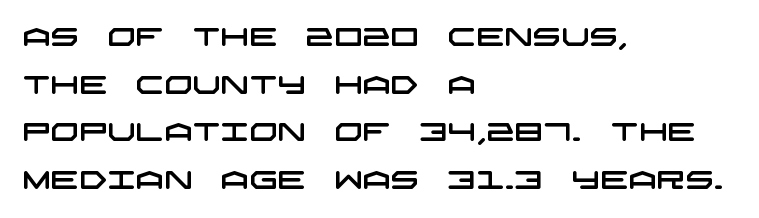
{"underline": "no", "align": "left", "line_spacing": "loose", "line_spacing_ratio": 1.91, "letter_spacing": "normal", "letter_spacing_em": 0.0, "glyph_px": 25}
